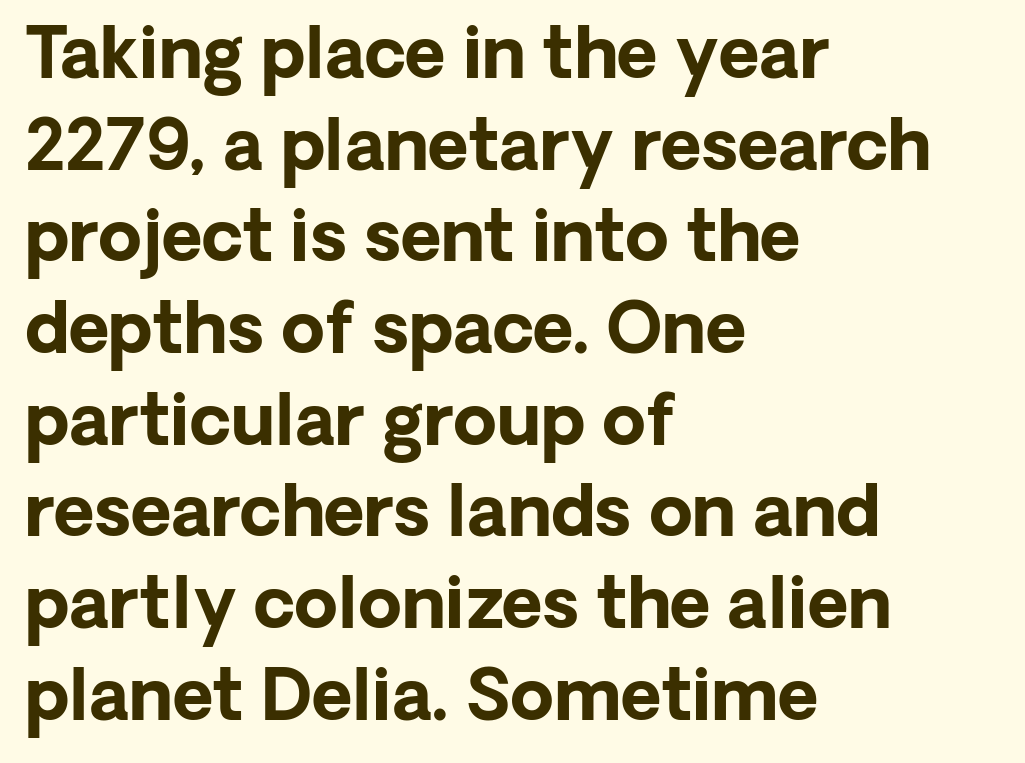
Q: Is the text bold? A: Yes.
Q: Is the text italic (slanted)? A: No, it is upright.
Q: Is the typeface a serif or a sans-serif typeface? A: Sans-serif.
Q: Is the text underlined? A: No.
Q: How is the paragraph aligned? A: Left-aligned.
Q: Is the spacing between letters normal or unusually wide? A: Normal.
Q: Is the spacing between lines tight, normal or loose? A: Normal.
Q: Width (condensed, normal, or wide)? A: Normal.
Q: Stroke contrast? A: Low.
Q: x-height? A: Medium.
Q: Monospaced? A: No.
